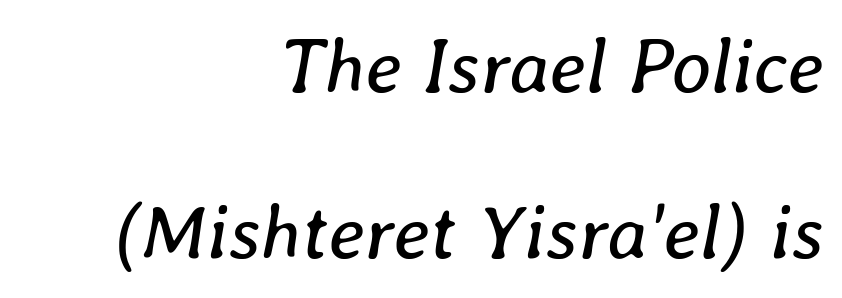
The image shows 77 px regular-weight type, italic (leaning right); set right-aligned, loose line spacing (2.16x), normal letter spacing, not underlined; low stroke contrast and a medium x-height.
